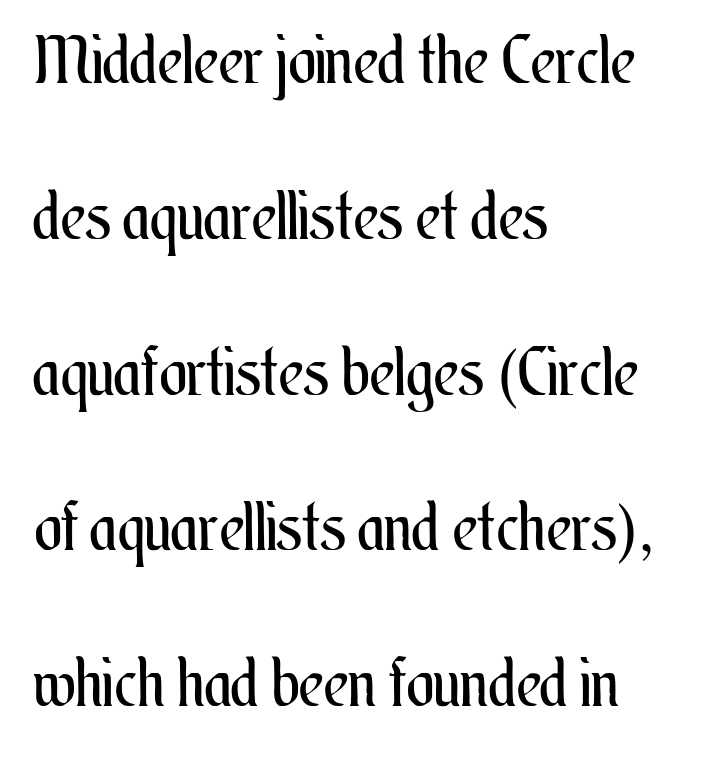
The strokes are not fattened; the text isn't bold. Posture: straight, roman, zero tilt. In terms of leading, this rendering errs on the spacious side. Bare-footed words on every line. Visually the block forms a straight wall on the left and a jagged coastline on the right.
